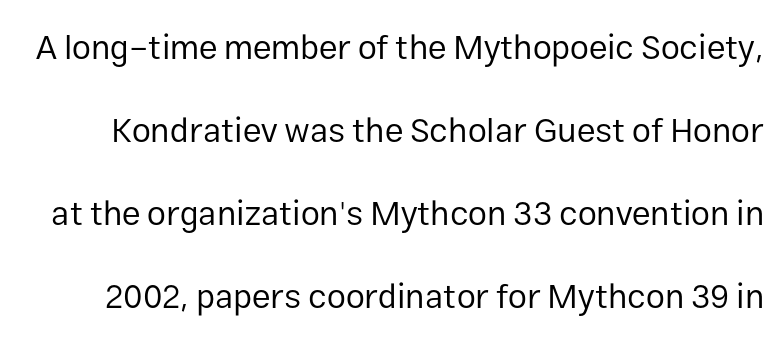
Q: Is the text bold? A: No.
Q: Is the text italic (slanted)? A: No, it is upright.
Q: Is the typeface a serif or a sans-serif typeface? A: Sans-serif.
Q: Is the text underlined? A: No.
Q: Is the spacing between letters normal or unusually wide? A: Normal.
Q: Is the spacing between lines tight, normal or loose? A: Loose.
Q: Width (condensed, normal, or wide)? A: Normal.
Q: Stroke contrast? A: Low.
Q: x-height? A: Medium.
Q: Monospaced? A: No.
